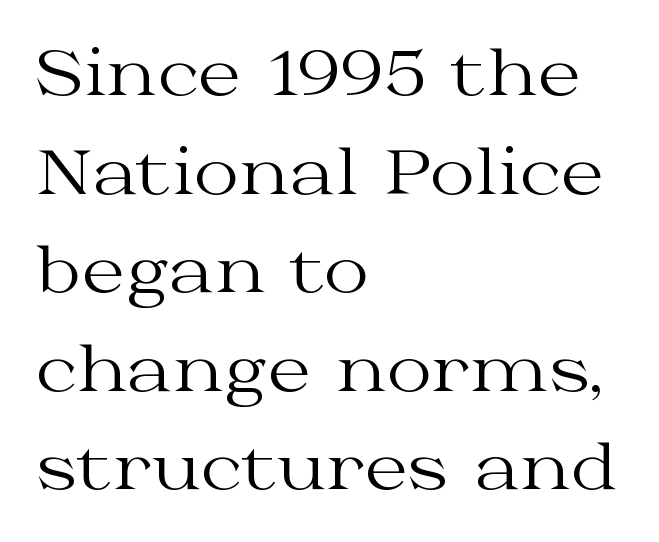
{"serif": "yes", "italic": "no", "bold": "no", "weight": "regular", "width": "wide", "stroke_contrast": "medium", "x_height": "medium", "monospaced": "no", "underline": "no", "align": "left", "line_spacing": "normal", "line_spacing_ratio": 1.59, "letter_spacing": "normal", "letter_spacing_em": 0.0, "glyph_px": 62}
